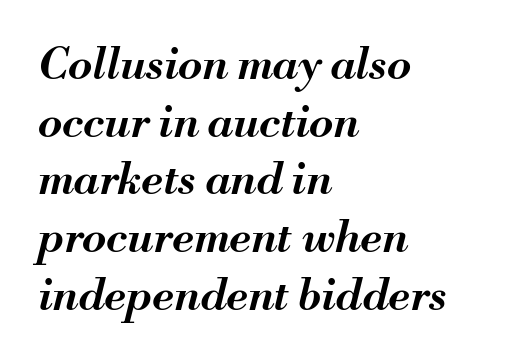
{"italic": "yes", "lean": "right", "slant_degrees": 13, "bold": "semi", "weight": "semibold", "width": "normal", "stroke_contrast": "medium", "x_height": "small", "monospaced": "no", "underline": "no", "align": "left", "line_spacing": "normal", "line_spacing_ratio": 1.31, "letter_spacing": "normal", "letter_spacing_em": 0.0, "glyph_px": 44}
